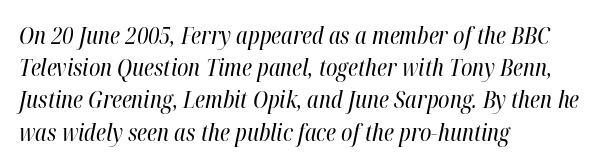
Q: Is the text bold? A: No.
Q: Is the text italic (slanted)? A: Yes, it leans right by about 12 degrees.
Q: Is the text underlined? A: No.
Q: How is the paragraph aligned? A: Left-aligned.
Q: Is the spacing between letters normal or unusually wide? A: Normal.
Q: Is the spacing between lines tight, normal or loose? A: Normal.
